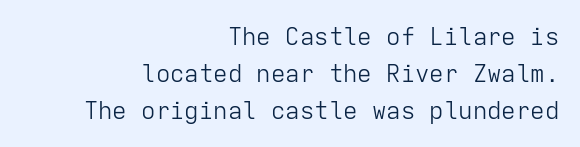
{"italic": "no", "bold": "no", "underline": "no", "align": "right", "line_spacing": "normal", "line_spacing_ratio": 1.54, "letter_spacing": "normal", "letter_spacing_em": 0.0, "glyph_px": 24}
